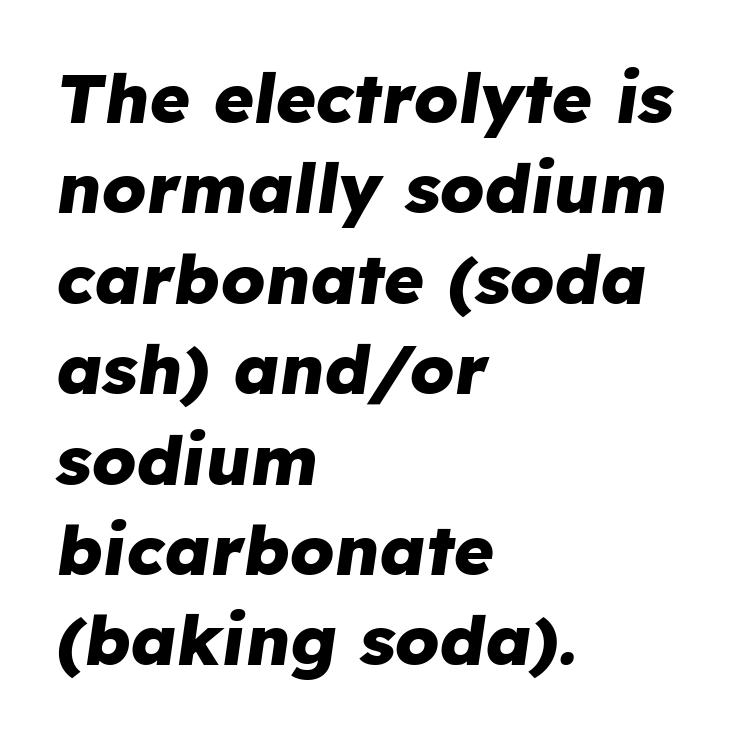
The image shows 69 px heavy type, italic (leaning right); set left-aligned, normal line spacing (1.31x), normal letter spacing, not underlined; low stroke contrast and a medium x-height.
